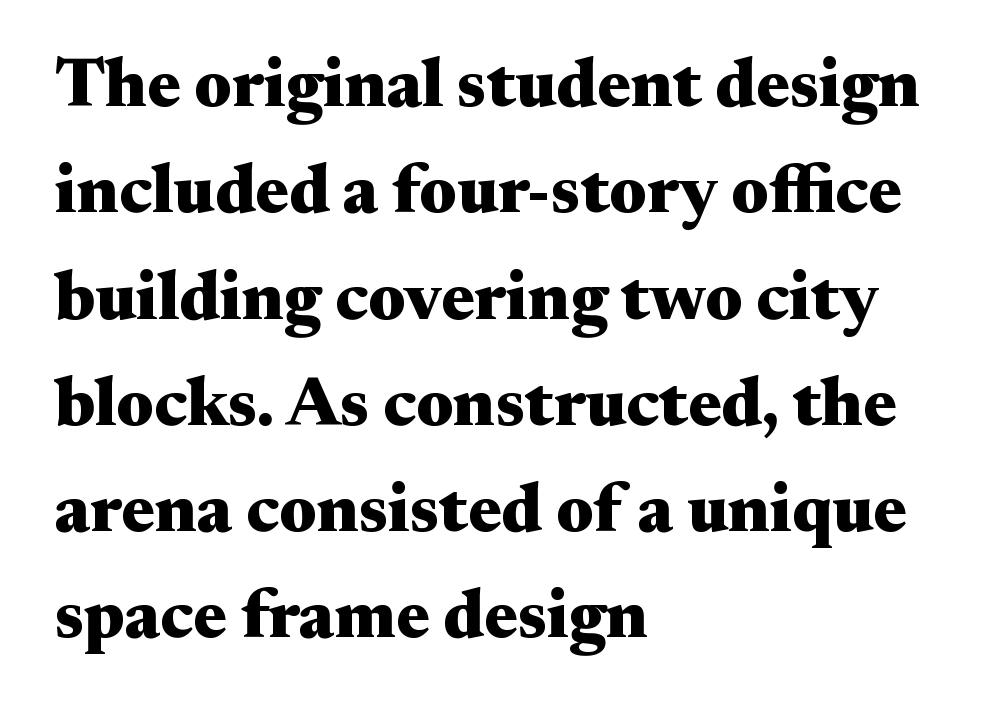
Check under the words: just untouched page. A typesetter would call this leading conventional body-copy spacing. Here the designer chose a conventional face with non-uniform glyph widths. The characters display serif detailing at their extremities.
